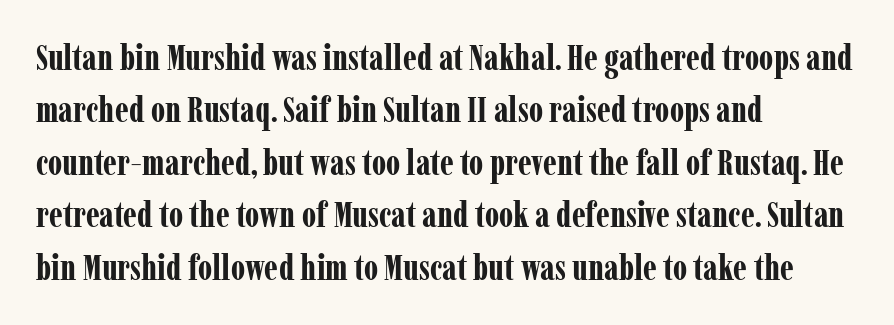
Vertical strokes here are truly vertical. Clear beneath every line of the passage. Regarding serifs, this sample has them. Here the designer chose a conventional face with non-uniform glyph widths. Honestly, the letter spacing is just normal — you wouldn't notice it.
